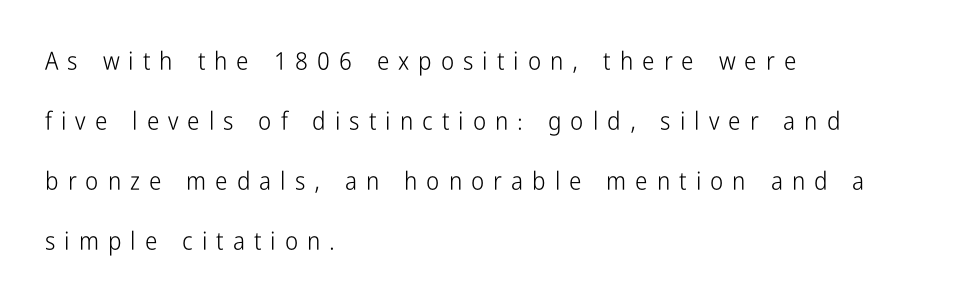
Between one letter and the next there's a generous, obvious gap. Caption: multi-line text, flush left, ragged right. Has an underline been added? It has not. Every character sits straight up, as roman type does. Letters have the restrained weight of plain body copy at most. Each new line begins a long way beneath the previous one.
